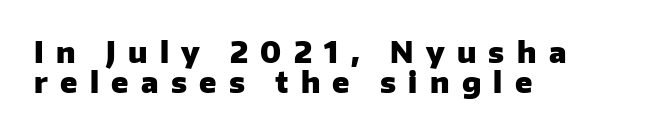
{"serif": "no", "italic": "no", "bold": "yes", "weight": "heavy", "width": "normal", "stroke_contrast": "low", "x_height": "medium", "monospaced": "no", "underline": "no", "align": "left", "line_spacing": "tight", "line_spacing_ratio": 1.08, "letter_spacing": "wide", "letter_spacing_em": 0.44, "glyph_px": 28}
